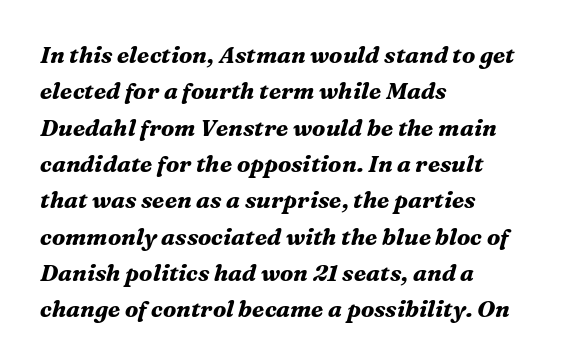
Each word holds together tightly as a unit, with standard inter-letter gaps. Pretty heavy lettering here — definitely bold. Clear beneath every line of the passage. The block of text has a typical density, with ordinary space between rows. If you drew a ruler down the left edge, every line would touch it. The font's italic variant was chosen for this text.
